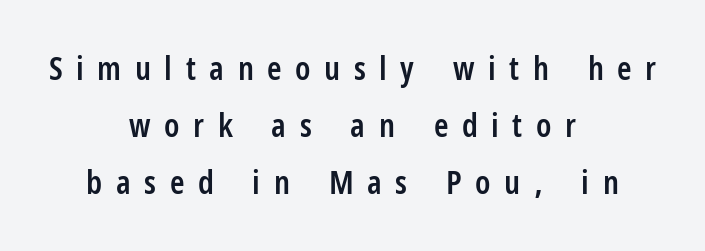
Characters remain perfectly vertical along every line. The rendering shows plain stroke endings on the letterforms — a sans-serif design. Set as a demibold, roughly 600 on the weight scale. The letters are spread apart with noticeably loose tracking.
